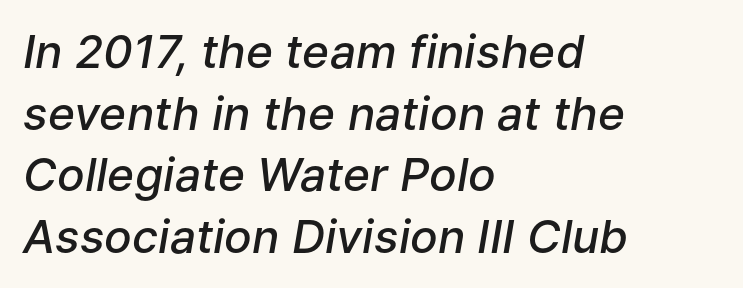
Words float on clear page, feet unadorned. The whole block is typeset with a tilt. In terms of leading, this rendering sits right in the middle. Proportional: the letters do not fall into vertical columns. Semibold letterforms, between regular and bold.
